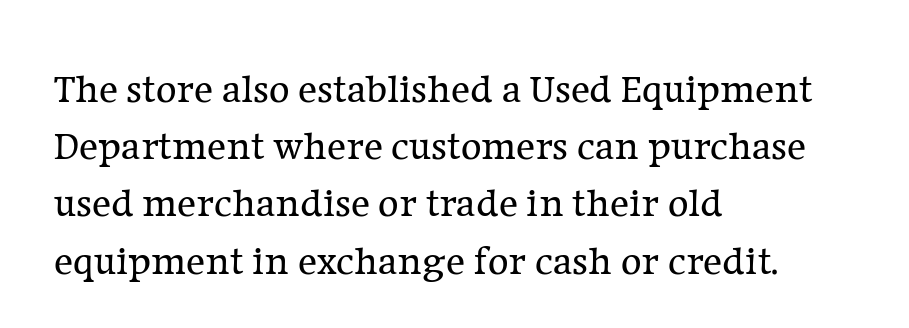
Q: Is the text bold? A: No.
Q: Is the text italic (slanted)? A: No, it is upright.
Q: Is the typeface a serif or a sans-serif typeface? A: Serif.
Q: Is the text underlined? A: No.
Q: How is the paragraph aligned? A: Left-aligned.
Q: Is the spacing between letters normal or unusually wide? A: Normal.
Q: Is the spacing between lines tight, normal or loose? A: Normal.
Q: Width (condensed, normal, or wide)? A: Normal.
Q: Stroke contrast? A: Low.
Q: x-height? A: Medium.
Q: Monospaced? A: No.
